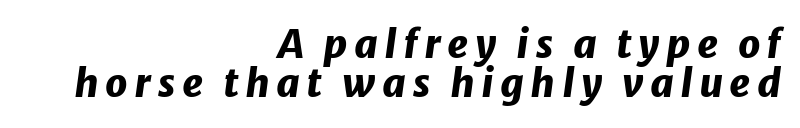
The image shows 39 px heavy type, italic (leaning right); set right-aligned, tight line spacing (1.01x), not underlined; low stroke contrast and a medium x-height.
